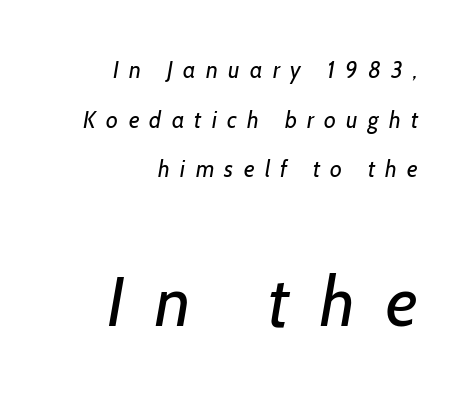
Compared with a flush-left layout, this one pins lines to the opposite, right side. Words appear elongated and porous because spacing is wide. Caption: upper text group reduced, lower text group enlarged. The face used here is a sans, in the tradition of grotesques and geometrics.
